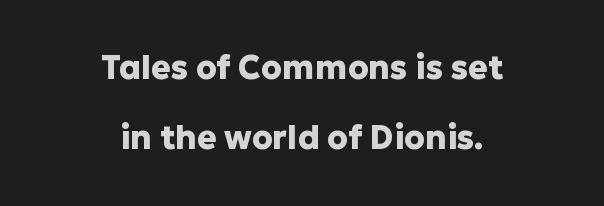
Horizontal alignment here is central, giving a formal, balanced look. Just letters on the line, the space beneath them empty. The rendering keeps characters at their native spacing. Chunky letters — that's bold for sure.
